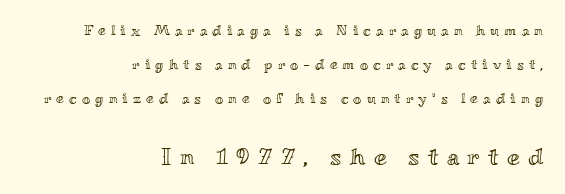
Q: Is the text italic (slanted)? A: No, it is upright.
Q: Is the text underlined? A: No.
Q: How is the paragraph aligned? A: Right-aligned.
Q: Is the spacing between letters normal or unusually wide? A: Unusually wide.
Q: Is the spacing between lines tight, normal or loose? A: Loose.
Q: Which block of text is set in a larger size, the first (top) or the second (bottom)? A: The second (bottom) one.
